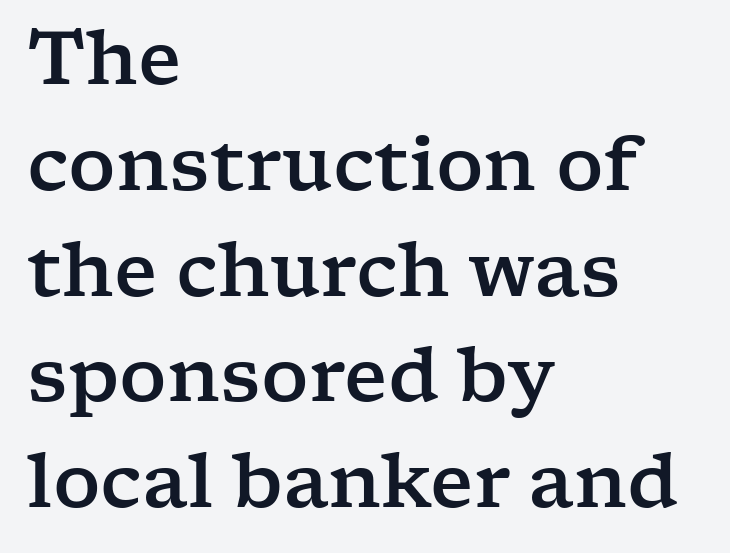
The image shows 74 px wide serif type, upright; set left-aligned, normal line spacing (1.43x), normal letter spacing, not underlined; low stroke contrast and a medium x-height.
